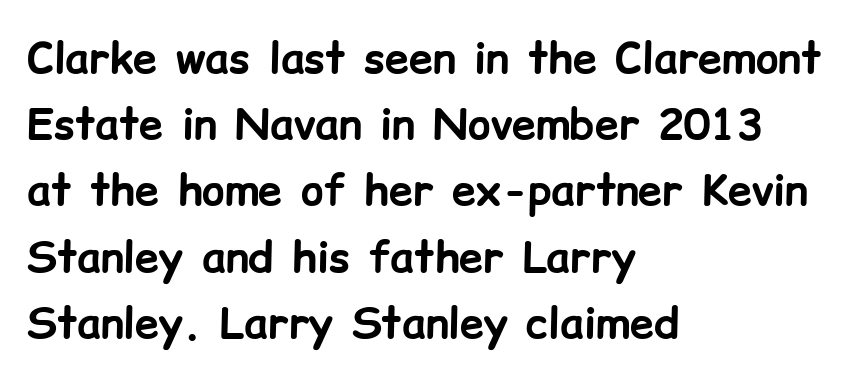
This sample uses plain, unmodified letter spacing. Short and long lines alike share a common starting point at left. Is the type bold? Yes — the strokes are clearly thick and heavy. If you measured baseline to baseline, you'd find a middling distance. Every character sits straight up, as roman type does. The words here are not underlined.
